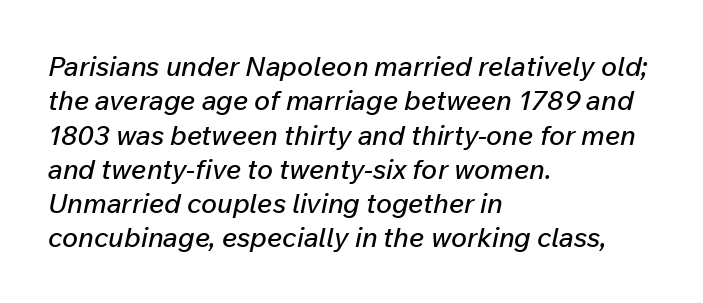
Q: Is the text italic (slanted)? A: Yes, it leans right by about 12 degrees.
Q: Is the text underlined? A: No.
Q: How is the paragraph aligned? A: Left-aligned.
Q: Is the spacing between letters normal or unusually wide? A: Normal.
Q: Is the spacing between lines tight, normal or loose? A: Normal.
